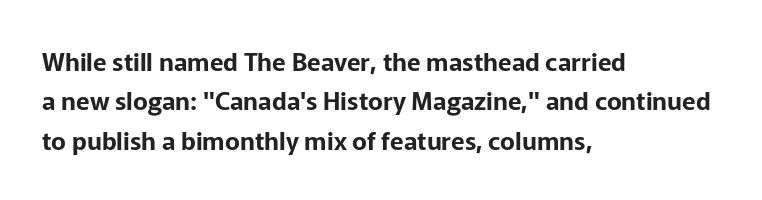
The image shows 25 px text type, upright; set left-aligned, normal line spacing (1.58x), normal letter spacing, not underlined.
